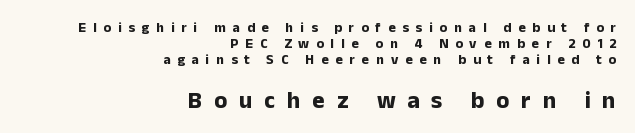
One-word summary of the alignment: right. The lettering stays uniformly vertical, giving the passage a roman look. How are the letters spaced? Widely, with obvious added tracking. Honestly, the rows look squashed on top of each other. Two sizes are in play, and the larger belongs to the second block. The space beneath each line is pristine and unruled.
